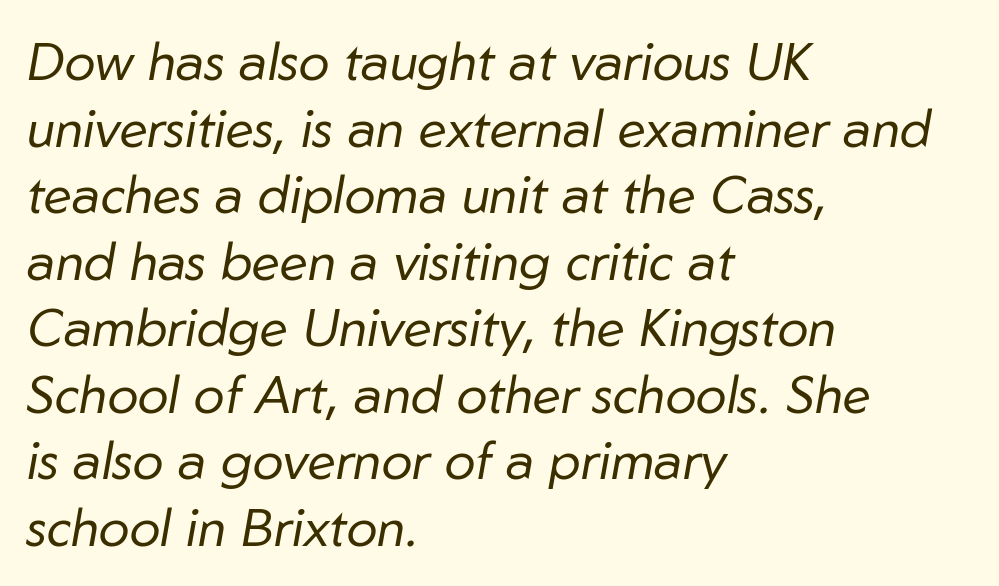
Q: Is the text bold? A: No.
Q: Is the text italic (slanted)? A: Yes, it leans right by about 10 degrees.
Q: Is the text underlined? A: No.
Q: How is the paragraph aligned? A: Left-aligned.
Q: Is the spacing between letters normal or unusually wide? A: Normal.
Q: Is the spacing between lines tight, normal or loose? A: Normal.
Q: Width (condensed, normal, or wide)? A: Normal.
Q: Stroke contrast? A: Low.
Q: x-height? A: Medium.
Q: Monospaced? A: No.
